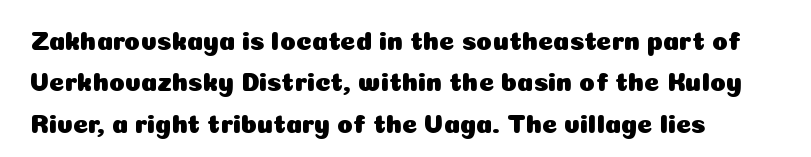
{"italic": "no", "underline": "no", "line_spacing": "normal", "line_spacing_ratio": 1.59, "letter_spacing": "normal", "letter_spacing_em": 0.0, "glyph_px": 26}
